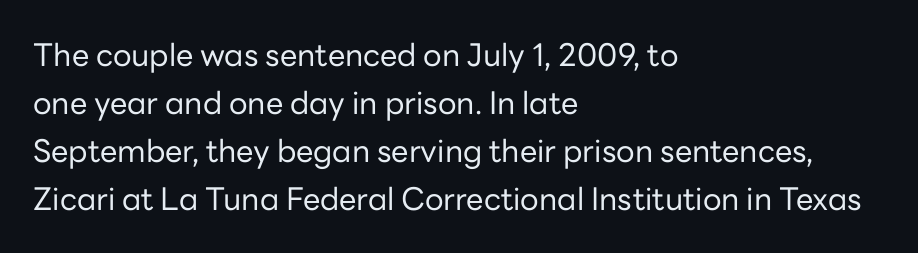
The image shows 31 px regular-weight sans-serif type, upright; set left-aligned, normal line spacing (1.55x), normal letter spacing, not underlined; low stroke contrast and a medium x-height.
